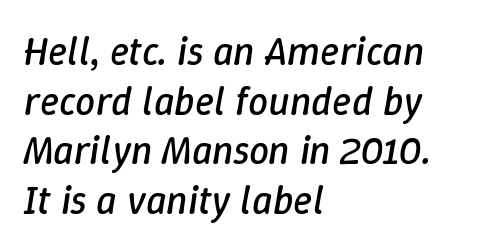
{"italic": "yes", "lean": "right", "slant_degrees": 9, "bold": "no", "weight": "regular", "width": "normal", "stroke_contrast": "low", "x_height": "medium", "monospaced": "no", "underline": "no", "align": "left", "line_spacing_ratio": 1.24, "letter_spacing": "normal", "letter_spacing_em": 0.0, "glyph_px": 40}
